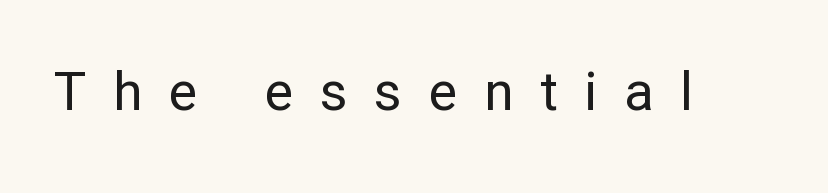
The rendering uses natural spacing where letterforms have individual widths. Compared with typical body copy, the letter spacing here is much looser. Tall strokes in this sample are plumb rather than angled. A bare baseline throughout the passage.
